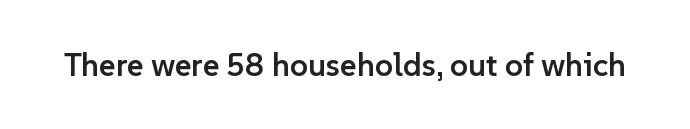
The image shows 32 px semibold sans-serif type, upright; set normal letter spacing, not underlined; low stroke contrast and a medium x-height.
